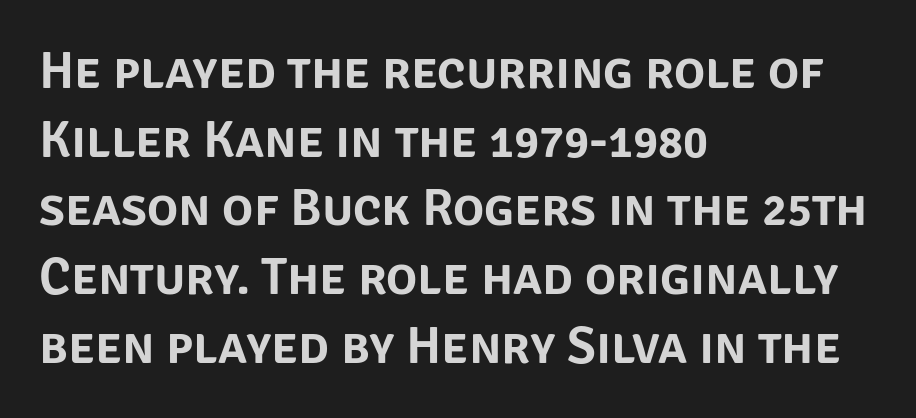
The image shows 52 px sans-serif type, upright; set left-aligned, normal line spacing (1.32x), normal letter spacing, not underlined; low stroke contrast and a large x-height.
